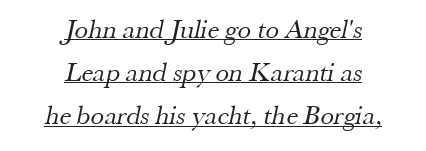
The image shows 27 px text type; set centered, normal line spacing (1.6x), normal letter spacing, underlined.
